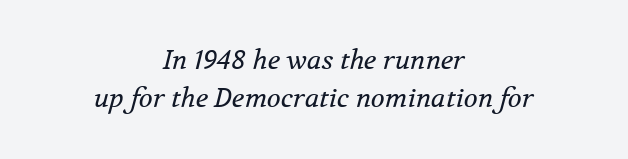
The face looks like a standard text weight, possibly lighter. Quick note: italic. Line starts and ends both wander, symmetrically. Words float on clear page, feet unadorned. Vertically, the passage feels balanced, rows spaced as you'd expect. Standard letterfit; no display-style spreading of the glyphs.
